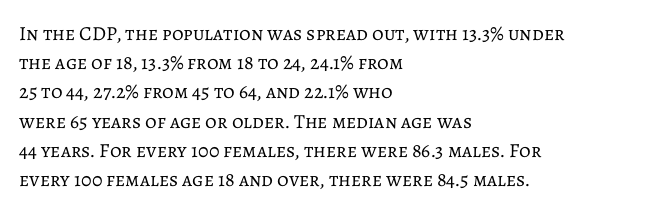
A normal amount of white space separates one row of letters from the next. The foot of each line stays bare and open. The ragged edge is on the right, which tells us the setting is flush left. This sample uses an upright cut, with every glyph sitting square on the baseline. No chunkiness to these letters — they're not bold. Does extra space separate the letters? No, they use regular spacing.
